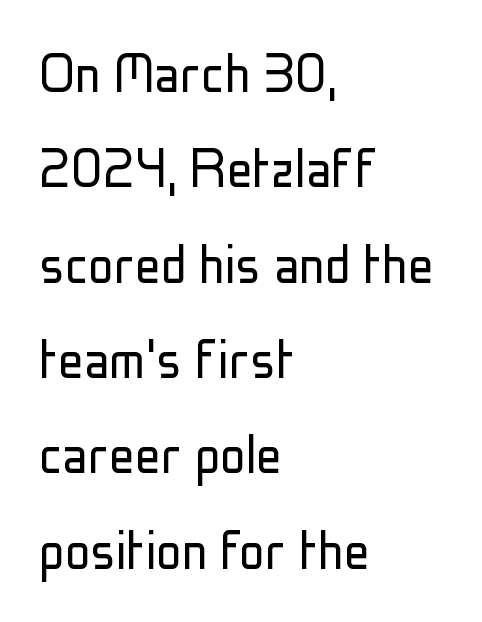
{"serif": "no", "italic": "no", "bold": "no", "weight": "light", "width": "condensed", "stroke_contrast": "low", "x_height": "medium", "monospaced": "no", "underline": "no", "align": "left", "line_spacing": "normal", "line_spacing_ratio": 1.49, "letter_spacing": "normal", "letter_spacing_em": 0.0, "glyph_px": 64}
